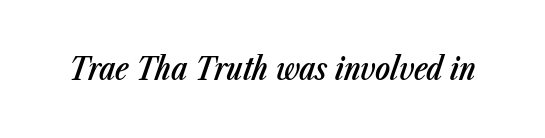
The image shows 31 px semibold, condensed type, italic (leaning right); set normal letter spacing, not underlined; low stroke contrast and a medium x-height.
